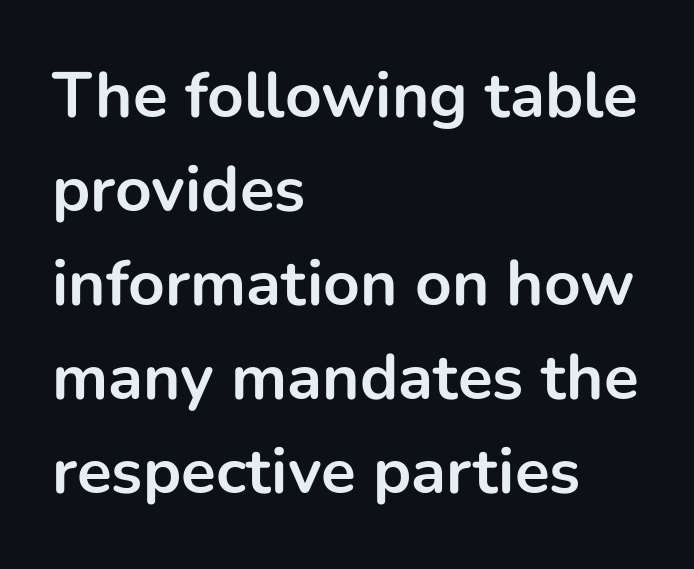
Q: Is the text bold? A: Yes.
Q: Is the text italic (slanted)? A: No, it is upright.
Q: Is the typeface a serif or a sans-serif typeface? A: Sans-serif.
Q: Is the text underlined? A: No.
Q: How is the paragraph aligned? A: Left-aligned.
Q: Is the spacing between letters normal or unusually wide? A: Normal.
Q: Is the spacing between lines tight, normal or loose? A: Normal.
Q: Width (condensed, normal, or wide)? A: Normal.
Q: Stroke contrast? A: Low.
Q: x-height? A: Medium.
Q: Monospaced? A: No.
